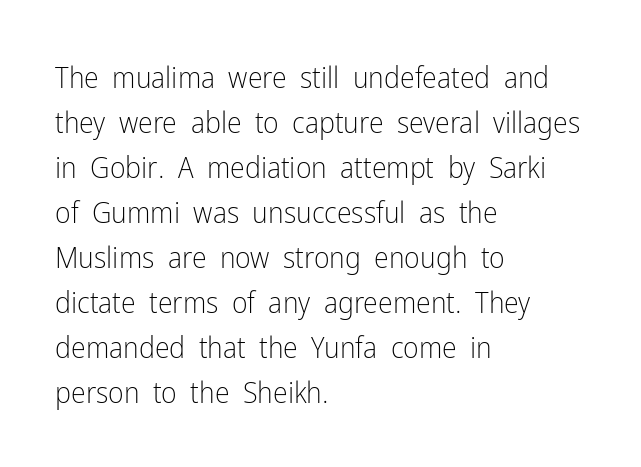
Standard letterfit; no display-style spreading of the glyphs. Caption: face not bold, strokes unweighted. Quick note: interline space is typical. Note the varied advance widths — an 'i' is clearly narrower than an 'm'.
